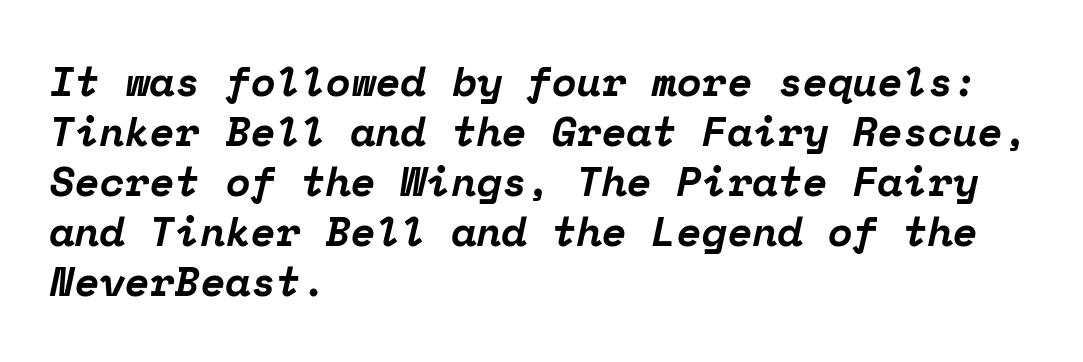
{"serif": "yes", "italic": "yes", "lean": "right", "slant_degrees": 12, "bold": "yes", "weight": "bold", "width": "normal", "stroke_contrast": "low", "x_height": "medium", "monospaced": "yes", "underline": "no", "align": "left", "line_spacing_ratio": 1.22, "letter_spacing": "normal", "letter_spacing_em": 0.0, "glyph_px": 41}
